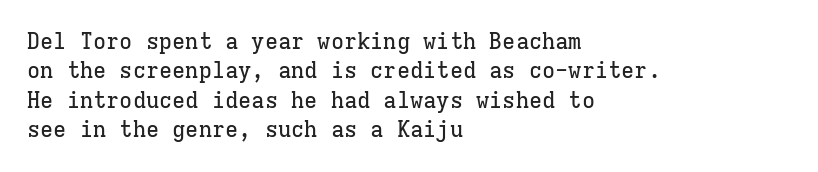
Q: Is the text italic (slanted)? A: No, it is upright.
Q: Is the text underlined? A: No.
Q: How is the paragraph aligned? A: Left-aligned.
Q: Is the spacing between letters normal or unusually wide? A: Normal.
Q: Is the spacing between lines tight, normal or loose? A: Normal.
